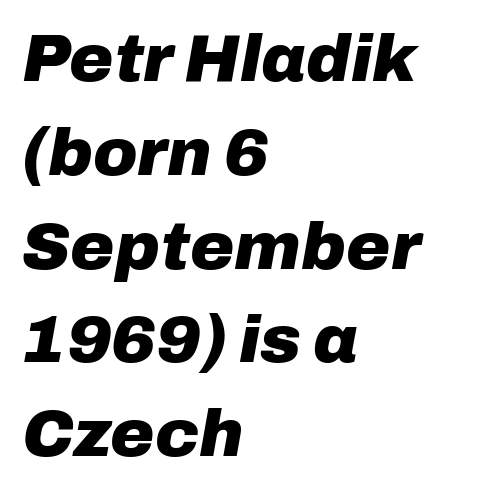
Q: Is the text bold? A: Yes.
Q: Is the text italic (slanted)? A: Yes, it leans right by about 10 degrees.
Q: Is the text underlined? A: No.
Q: How is the paragraph aligned? A: Left-aligned.
Q: Is the spacing between letters normal or unusually wide? A: Normal.
Q: Is the spacing between lines tight, normal or loose? A: Normal.
Q: Width (condensed, normal, or wide)? A: Normal.
Q: Stroke contrast? A: Low.
Q: x-height? A: Medium.
Q: Monospaced? A: No.
